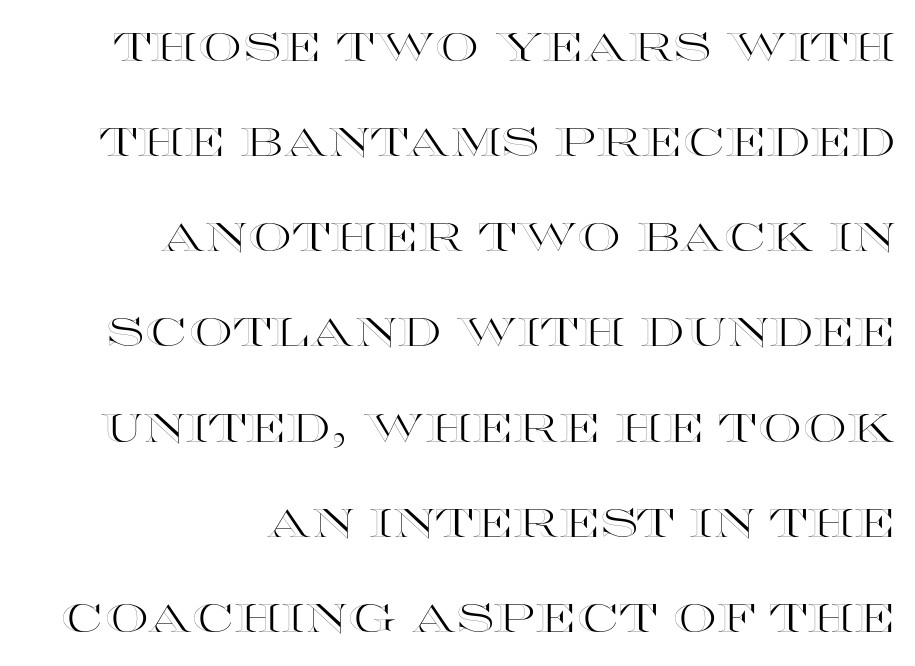
Q: Is the text italic (slanted)? A: No, it is upright.
Q: Is the text underlined? A: No.
Q: How is the paragraph aligned? A: Right-aligned.
Q: Is the spacing between letters normal or unusually wide? A: Normal.
Q: Is the spacing between lines tight, normal or loose? A: Loose.
Q: Width (condensed, normal, or wide)? A: Wide.
Q: x-height? A: Large.
Q: Monospaced? A: No.
